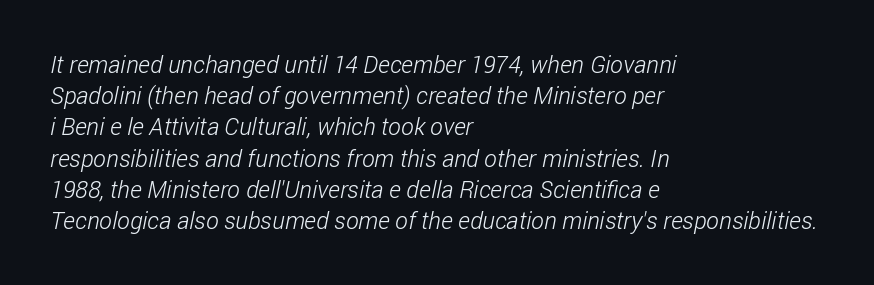
The image shows 24 px text type; set left-aligned, normal line spacing (1.3x), normal letter spacing, not underlined.
